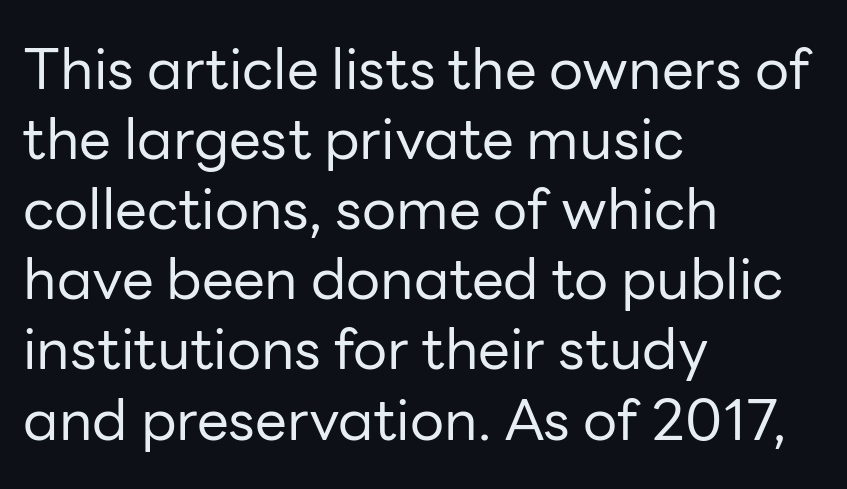
{"serif": "no", "italic": "no", "bold": "no", "weight": "regular", "width": "normal", "stroke_contrast": "low", "x_height": "medium", "monospaced": "no", "underline": "no", "align": "left", "line_spacing_ratio": 1.23, "letter_spacing": "normal", "letter_spacing_em": 0.0, "glyph_px": 57}
